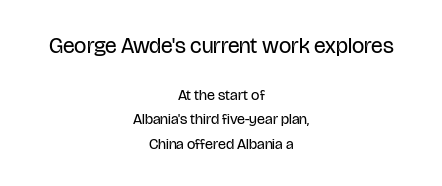
The image shows 22 px text type, upright; set centered, normal line spacing (1.64x), normal letter spacing, not underlined; the first (top) block is 1.47x larger.
